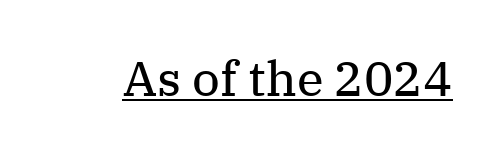
The image shows 49 px regular-weight serif type, upright; set normal letter spacing, underlined; medium stroke contrast and a medium x-height.
